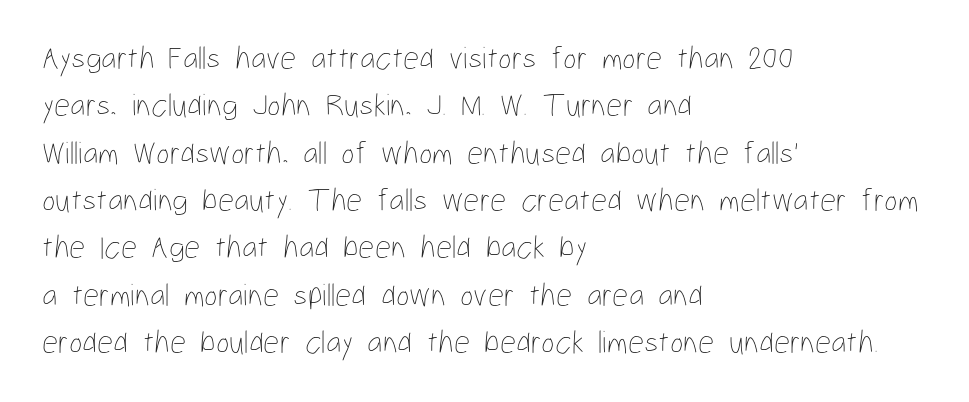
{"italic": "no", "bold": "no", "weight": "thin", "width": "condensed", "stroke_contrast": "low", "x_height": "medium", "monospaced": "no", "underline": "no", "align": "left", "line_spacing": "normal", "line_spacing_ratio": 1.48, "letter_spacing": "normal", "letter_spacing_em": 0.0, "glyph_px": 32}
